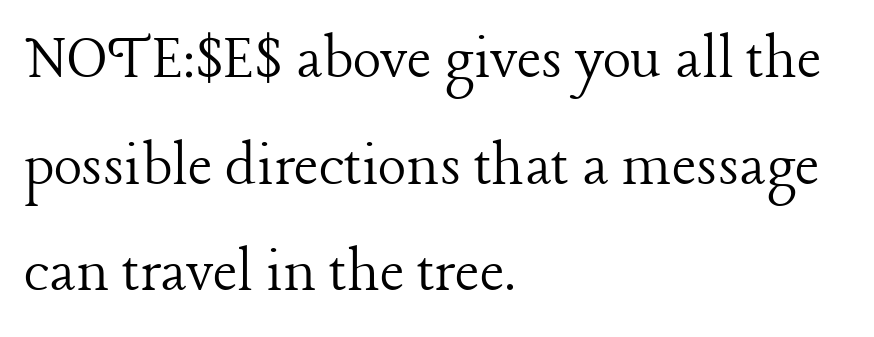
Every character sits straight up, as roman type does. All the whitespace from short lines collects on the right. These lines are rendered in a variable-pitch font. The specimen omits any rule beneath the text block's lines. How would I describe the line gaps? Plain and ordinary.
